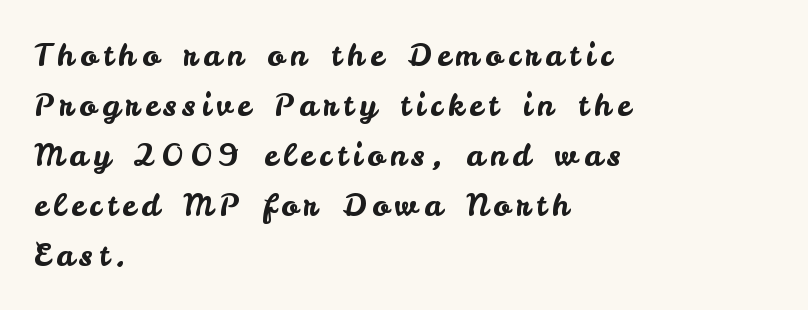
Q: Is the text italic (slanted)? A: Yes.
Q: Is the typeface a serif or a sans-serif typeface? A: Sans-serif.
Q: Is the text underlined? A: No.
Q: How is the paragraph aligned? A: Left-aligned.
Q: Is the spacing between lines tight, normal or loose? A: Normal.
Q: Width (condensed, normal, or wide)? A: Normal.
Q: Stroke contrast? A: Low.
Q: x-height? A: Small.
Q: Monospaced? A: No.
